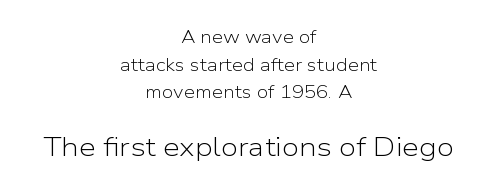
{"italic": "no", "bold": "no", "underline": "no", "align": "center", "line_spacing": "normal", "line_spacing_ratio": 1.53, "letter_spacing": "normal", "letter_spacing_em": 0.0, "larger_block": "second", "size_ratio": 1.5, "glyph_px": 27}
